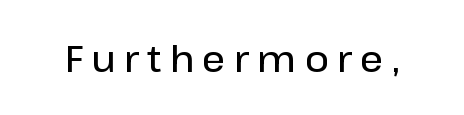
{"serif": "no", "italic": "no", "bold": "semi", "weight": "semibold", "width": "normal", "stroke_contrast": "low", "x_height": "medium", "monospaced": "no", "underline": "no", "letter_spacing": "wide", "letter_spacing_em": 0.22, "glyph_px": 37}
